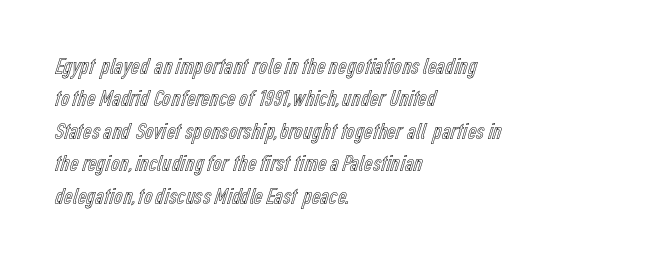
{"underline": "no", "align": "left", "line_spacing": "normal", "line_spacing_ratio": 1.35, "letter_spacing": "normal", "letter_spacing_em": 0.0, "glyph_px": 24}
